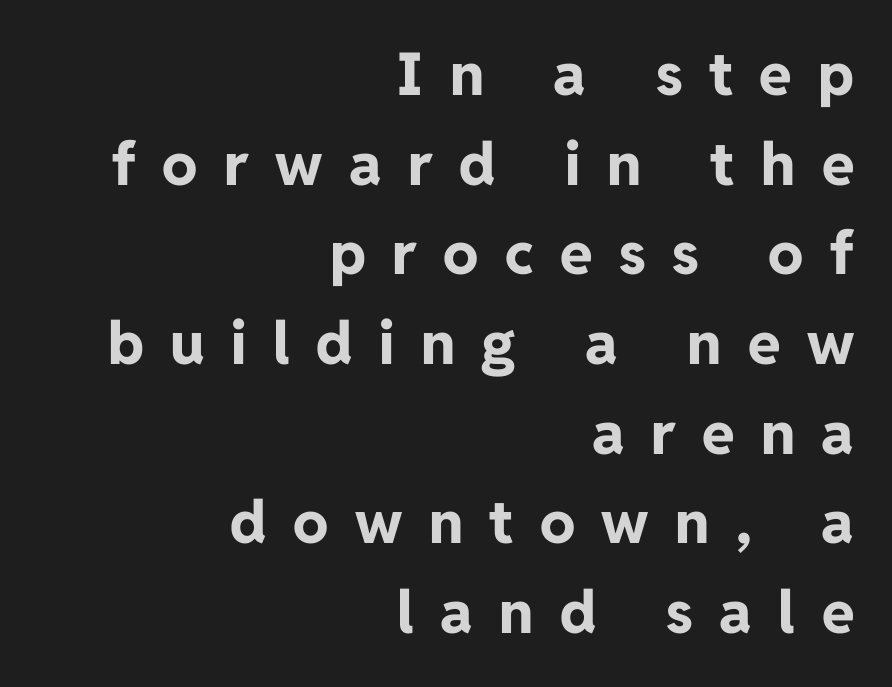
Q: Is the text bold? A: Yes.
Q: Is the text italic (slanted)? A: No, it is upright.
Q: Is the typeface a serif or a sans-serif typeface? A: Sans-serif.
Q: Is the text underlined? A: No.
Q: How is the paragraph aligned? A: Right-aligned.
Q: Is the spacing between letters normal or unusually wide? A: Unusually wide.
Q: Is the spacing between lines tight, normal or loose? A: Normal.
Q: Width (condensed, normal, or wide)? A: Normal.
Q: Stroke contrast? A: Low.
Q: x-height? A: Medium.
Q: Monospaced? A: No.
